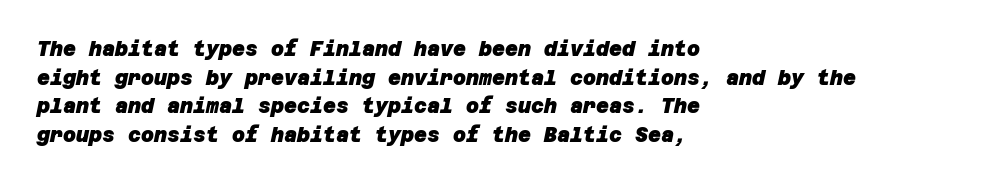
The lines sit at an ordinary, default distance from one another. These lines keep a tight, regular rhythm from letter to letter. How heavy is the stroke? Heavy — this is a bold. Clear beneath every line of the passage. Compared with a centered layout, this one pins lines to the left instead.
